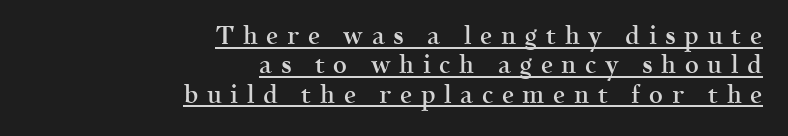
{"italic": "no", "bold": "semi", "underline": "yes", "align": "right", "line_spacing_ratio": 1.22, "letter_spacing": "wide", "letter_spacing_em": 0.36, "glyph_px": 24}
